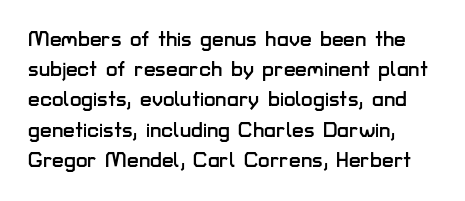
The image shows 21 px text type, upright; set left-aligned, normal line spacing (1.44x), normal letter spacing, not underlined.
